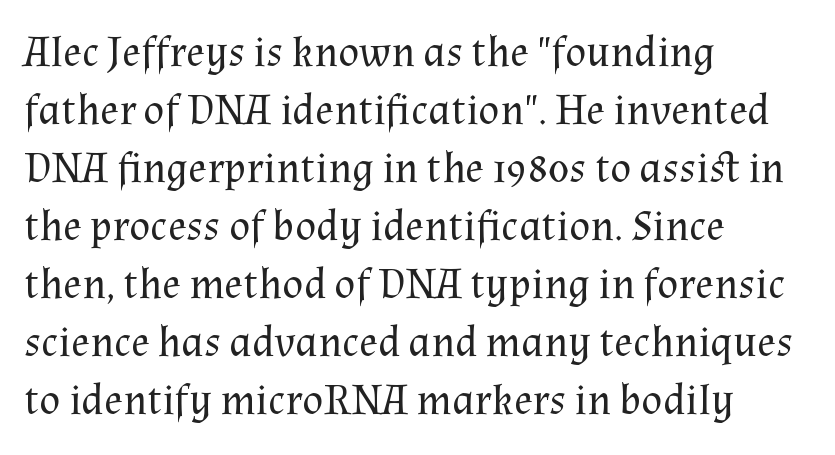
Q: Is the text bold? A: No.
Q: Is the text italic (slanted)? A: No, it is upright.
Q: Is the text underlined? A: No.
Q: How is the paragraph aligned? A: Left-aligned.
Q: Is the spacing between letters normal or unusually wide? A: Normal.
Q: Is the spacing between lines tight, normal or loose? A: Normal.
Q: Width (condensed, normal, or wide)? A: Normal.
Q: Stroke contrast? A: Medium.
Q: x-height? A: Medium.
Q: Monospaced? A: No.
